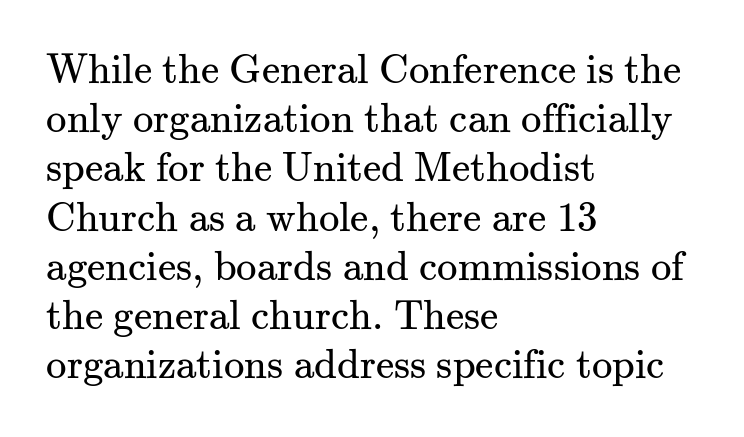
The image shows 41 px regular-weight serif type, upright; set left-aligned, line spacing 1.2x, normal letter spacing, not underlined; medium stroke contrast and a small x-height.
